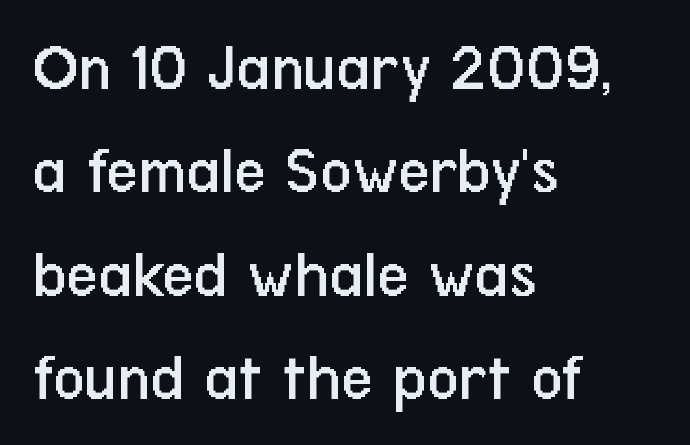
{"serif": "no", "italic": "no", "bold": "no", "weight": "regular", "width": "condensed", "stroke_contrast": "low", "x_height": "medium", "monospaced": "no", "underline": "no", "align": "left", "line_spacing": "normal", "line_spacing_ratio": 1.5, "letter_spacing": "normal", "letter_spacing_em": 0.0, "glyph_px": 69}
